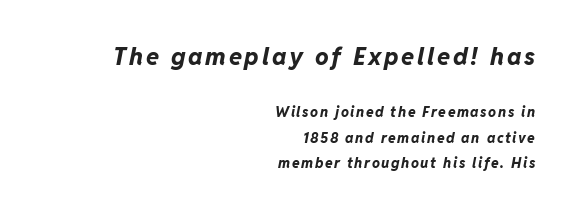
The image shows 24 px bold type, italic (leaning right); set right-aligned, line spacing 1.8x, not underlined; the first (top) block is 1.71x larger.
